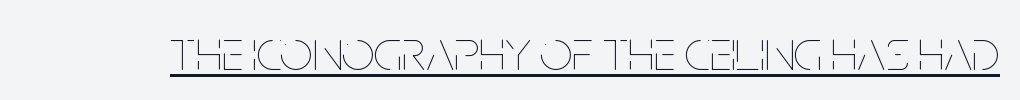
These lines keep a tight, regular rhythm from letter to letter. Looks like regular typesetting: each glyph gets only the width it needs. Unlike italic type, these characters show no tilt at all. On a weight scale, this lands at 450 or below.
